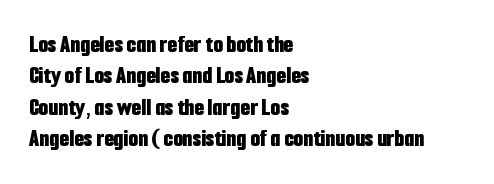
Q: Is the text bold? A: Yes.
Q: Is the text italic (slanted)? A: No, it is upright.
Q: Is the text underlined? A: No.
Q: How is the paragraph aligned? A: Left-aligned.
Q: Is the spacing between letters normal or unusually wide? A: Normal.
Q: Is the spacing between lines tight, normal or loose? A: Normal.
